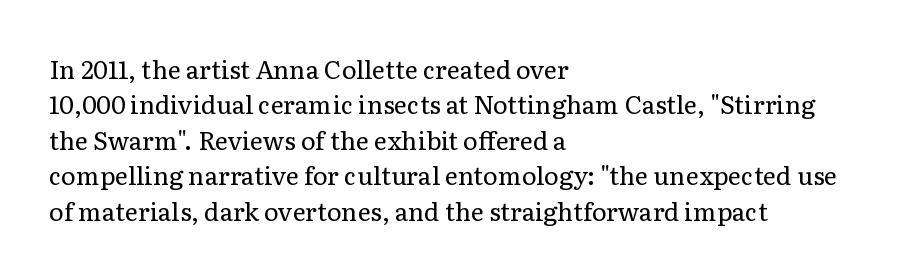
Plain, unruled lines of type. Is the type heavy? It reads as light-to-regular instead. Interline gaps are of average width in this sample. In terms of posture, this sample is upright. These lines are set flush left with a ragged right edge. Nothing unusual about the tracking: characters are spaced as the font intends.
